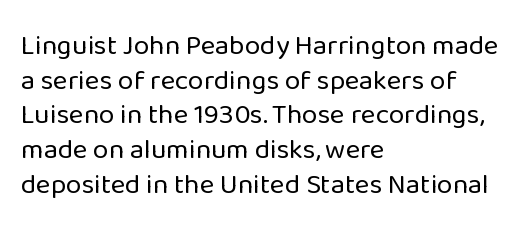
Weight: in the light-to-regular range. The designer went with a sans here, leaving each stem footless. Descenders are the only things crossing below the line. Line starts are locked; line ends wander.
